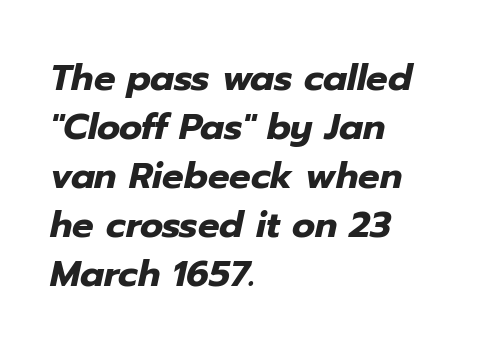
The image shows 36 px heavy type, italic (leaning right); set left-aligned, normal line spacing (1.36x), normal letter spacing, not underlined; low stroke contrast and a medium x-height.
